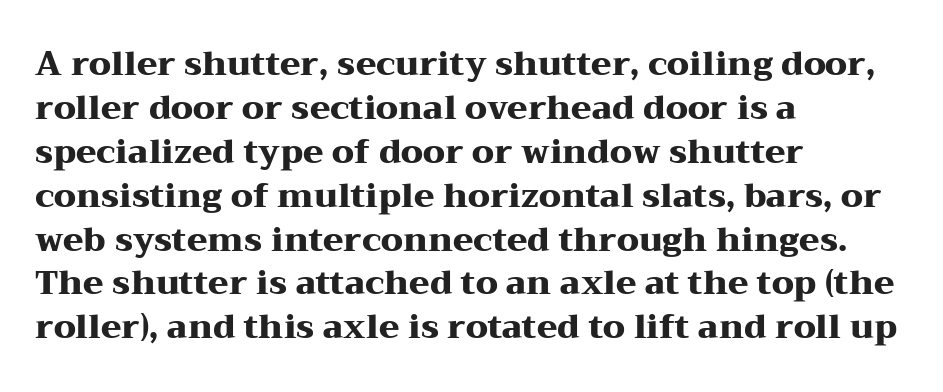
If you drew a ruler down the left edge, every line would touch it. Nope, not italic — everything's standing straight. Letterform terminals end in serifs throughout the passage. Decoration check: the copy has no underline. Varying glyph widths throughout — classic text-font behaviour.
